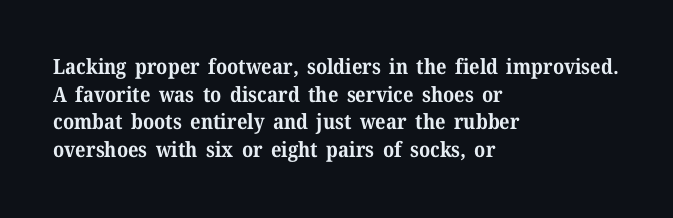
It's the straight-up-and-down kind of type. The words here are not underlined. Summary of vertical rhythm: regular, with standard interline spacing. Alignment: flush left. The rendering keeps characters at their native spacing.
